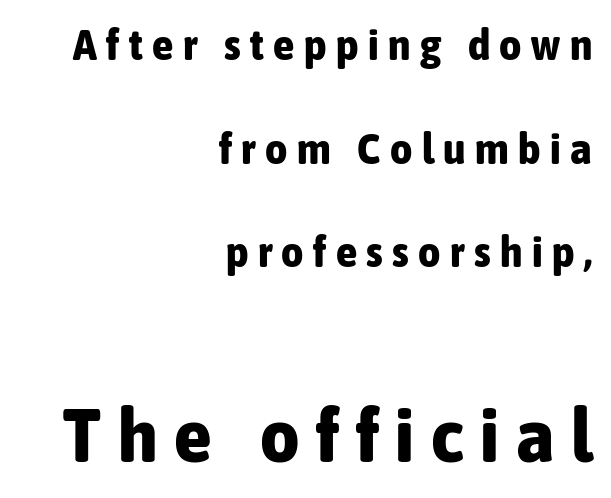
Q: Is the text bold? A: Yes.
Q: Is the text italic (slanted)? A: No, it is upright.
Q: Is the typeface a serif or a sans-serif typeface? A: Sans-serif.
Q: Is the text underlined? A: No.
Q: How is the paragraph aligned? A: Right-aligned.
Q: Is the spacing between letters normal or unusually wide? A: Unusually wide.
Q: Is the spacing between lines tight, normal or loose? A: Loose.
Q: Which block of text is set in a larger size, the first (top) or the second (bottom)? A: The second (bottom) one.
Q: Width (condensed, normal, or wide)? A: Condensed.
Q: Stroke contrast? A: Low.
Q: x-height? A: Medium.
Q: Monospaced? A: No.
